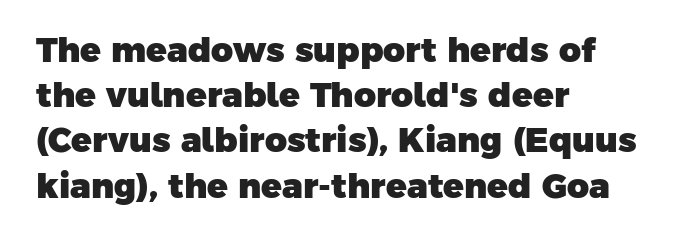
Compared with an ordinary text face, these strokes are far heavier — a full bold. The leading is moderate, giving the passage an even texture. Letterform terminals end flat and unadorned throughout the passage. Leftover space on each line is placed entirely after the last word. Each letter keeps its own natural width here, so spacing adapts to shape.
